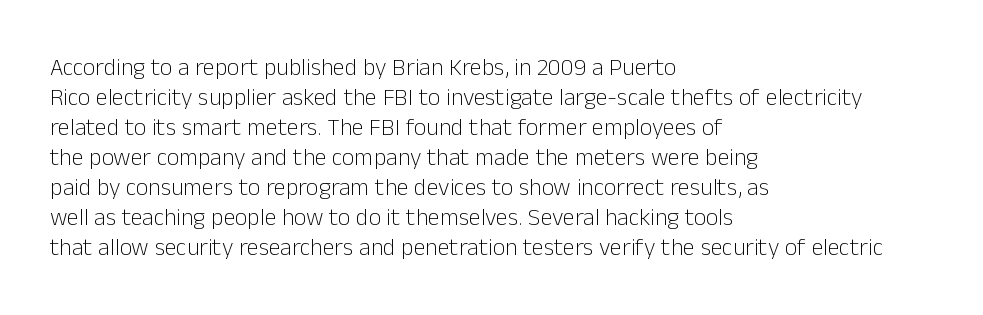
The image shows 24 px text type, upright; set left-aligned, normal line spacing (1.25x), normal letter spacing, not underlined.
